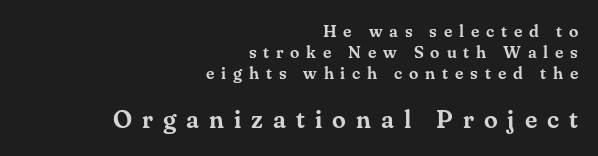
{"italic": "no", "underline": "no", "align": "right", "line_spacing_ratio": 1.24, "letter_spacing": "wide", "letter_spacing_em": 0.4, "larger_block": "second", "size_ratio": 1.47, "glyph_px": 25}
